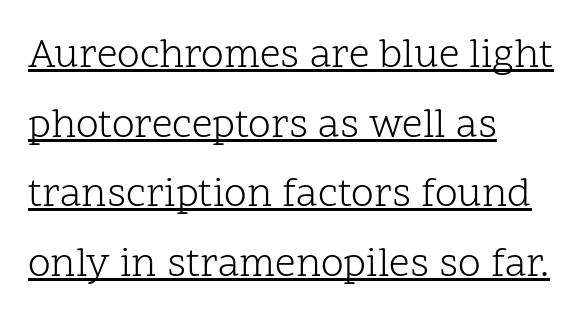
{"serif": "yes", "italic": "no", "bold": "no", "weight": "light", "width": "normal", "stroke_contrast": "low", "x_height": "medium", "monospaced": "no", "underline": "yes", "align": "left", "line_spacing": "normal", "line_spacing_ratio": 1.7, "letter_spacing": "normal", "letter_spacing_em": 0.0, "glyph_px": 41}
